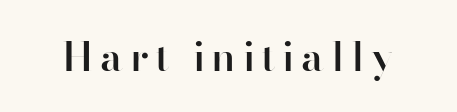
{"serif": "no", "italic": "no", "bold": "semi", "weight": "semibold", "width": "normal", "stroke_contrast": "high", "x_height": "small", "monospaced": "no", "underline": "no", "glyph_px": 41}
